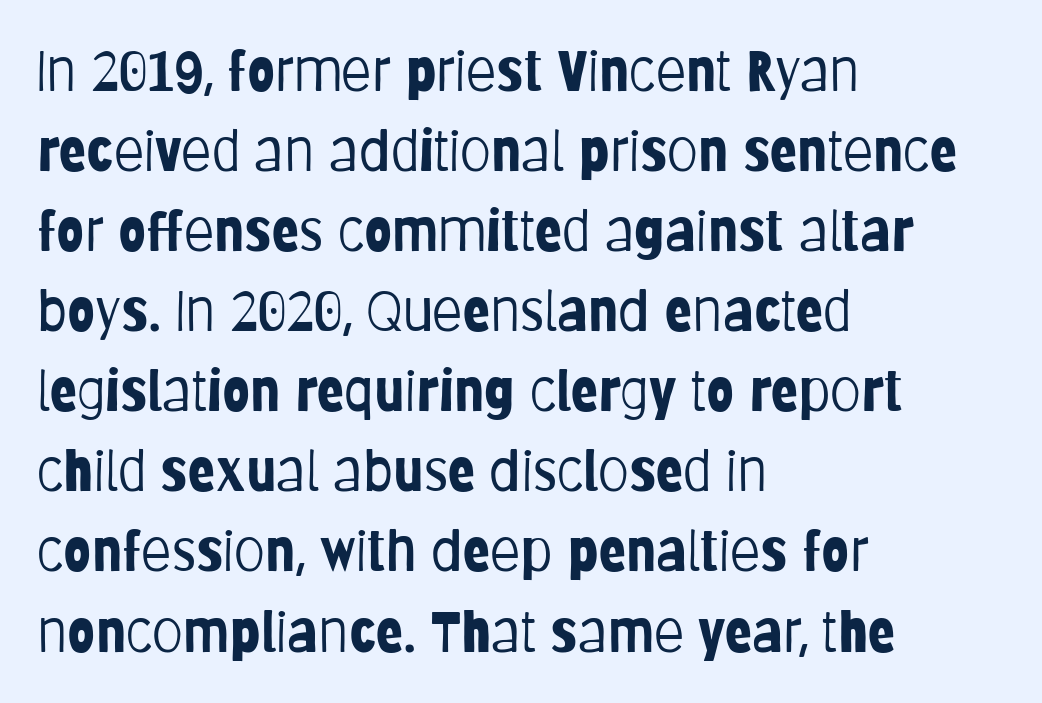
Q: Is the text bold? A: No.
Q: Is the text italic (slanted)? A: No, it is upright.
Q: Is the typeface a serif or a sans-serif typeface? A: Sans-serif.
Q: Is the text underlined? A: No.
Q: How is the paragraph aligned? A: Left-aligned.
Q: Is the spacing between letters normal or unusually wide? A: Normal.
Q: Is the spacing between lines tight, normal or loose? A: Normal.
Q: Width (condensed, normal, or wide)? A: Condensed.
Q: Stroke contrast? A: Low.
Q: x-height? A: Large.
Q: Monospaced? A: No.
